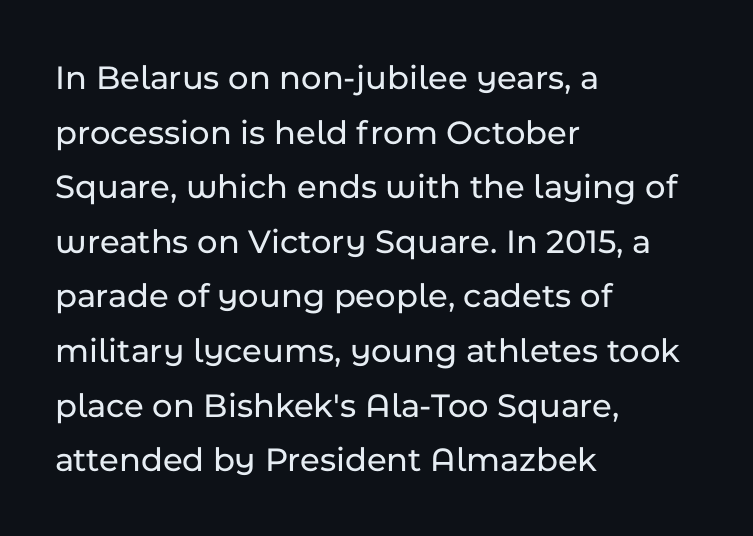
The image shows 35 px sans-serif type, upright; set left-aligned, normal line spacing (1.56x), normal letter spacing, not underlined; low stroke contrast and a medium x-height.
